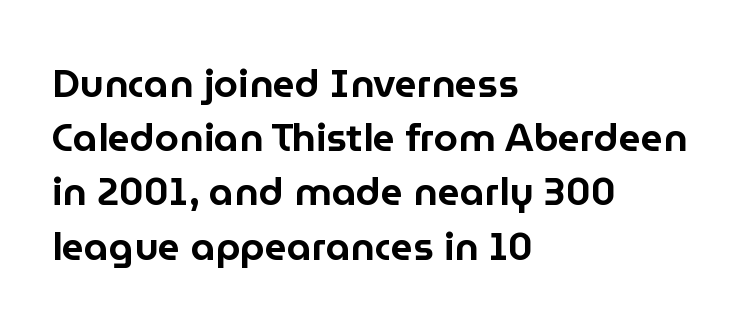
Q: Is the text italic (slanted)? A: No, it is upright.
Q: Is the typeface a serif or a sans-serif typeface? A: Sans-serif.
Q: Is the text underlined? A: No.
Q: How is the paragraph aligned? A: Left-aligned.
Q: Is the spacing between letters normal or unusually wide? A: Normal.
Q: Is the spacing between lines tight, normal or loose? A: Normal.
Q: Width (condensed, normal, or wide)? A: Normal.
Q: Stroke contrast? A: Low.
Q: x-height? A: Medium.
Q: Monospaced? A: No.
